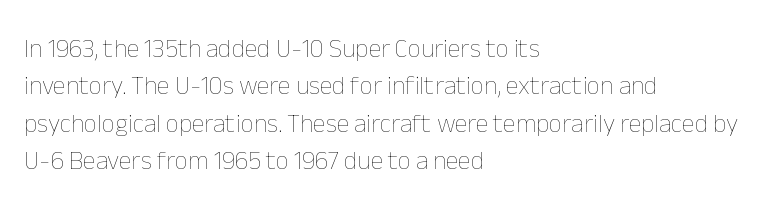
Is the letter spacing exaggerated? No — it looks like the ordinary default. This block has exactly the height ordinary leading produces. This is the regular roman posture of the typeface. Weight: not bold — regular or lighter.
